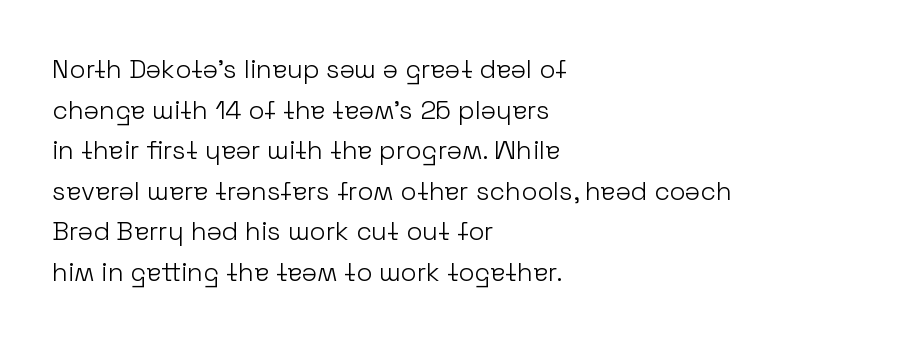
The image shows 26 px text type, upright; set left-aligned, normal line spacing (1.56x), normal letter spacing, not underlined.
